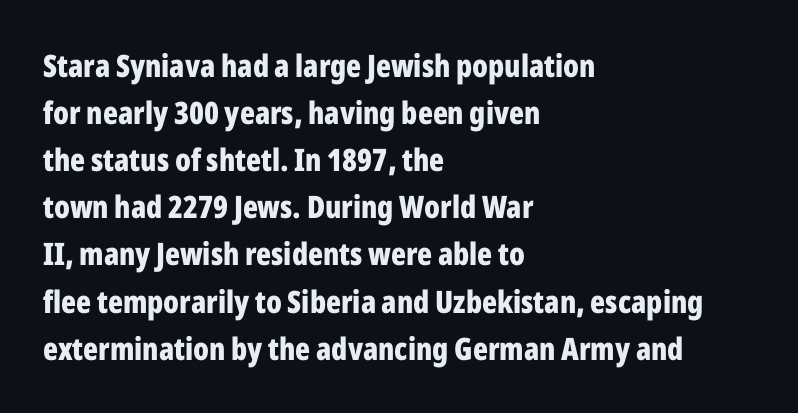
The zone under the glyphs is completely vacant. Is there any slant? The stems are plumb. Tracking value appears to be zero — textbook default spacing. This sample has the flowing, uneven cadence of proportional lettering. Check where the strokes stop: nothing finishes them off — pure sans.
